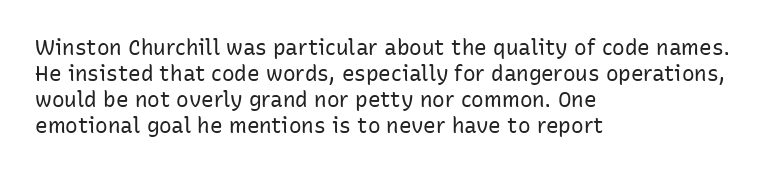
{"italic": "no", "bold": "no", "underline": "no", "align": "left", "line_spacing_ratio": 1.24, "letter_spacing": "normal", "letter_spacing_em": 0.0, "glyph_px": 21}
